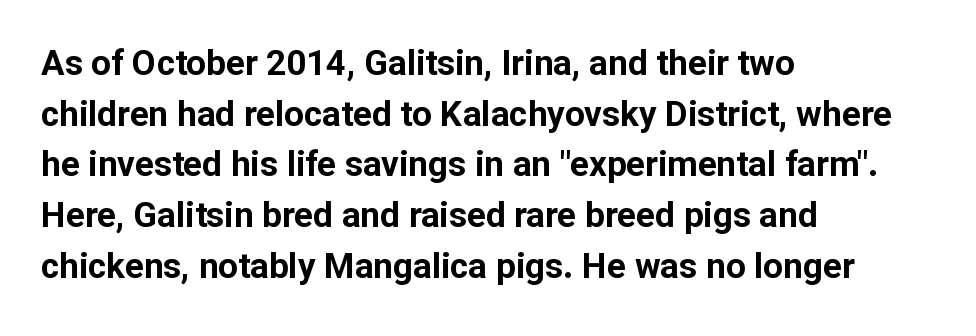
{"serif": "no", "italic": "no", "bold": "yes", "weight": "bold", "width": "normal", "stroke_contrast": "low", "x_height": "medium", "monospaced": "no", "underline": "no", "align": "left", "line_spacing": "normal", "line_spacing_ratio": 1.45, "letter_spacing": "normal", "letter_spacing_em": 0.0, "glyph_px": 35}
